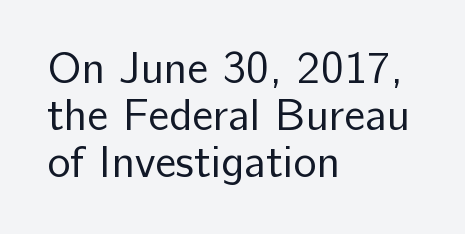
The image shows 44 px regular-weight sans-serif type, upright; set left-aligned, tight line spacing (1.07x), normal letter spacing, not underlined; low stroke contrast and a medium x-height.
